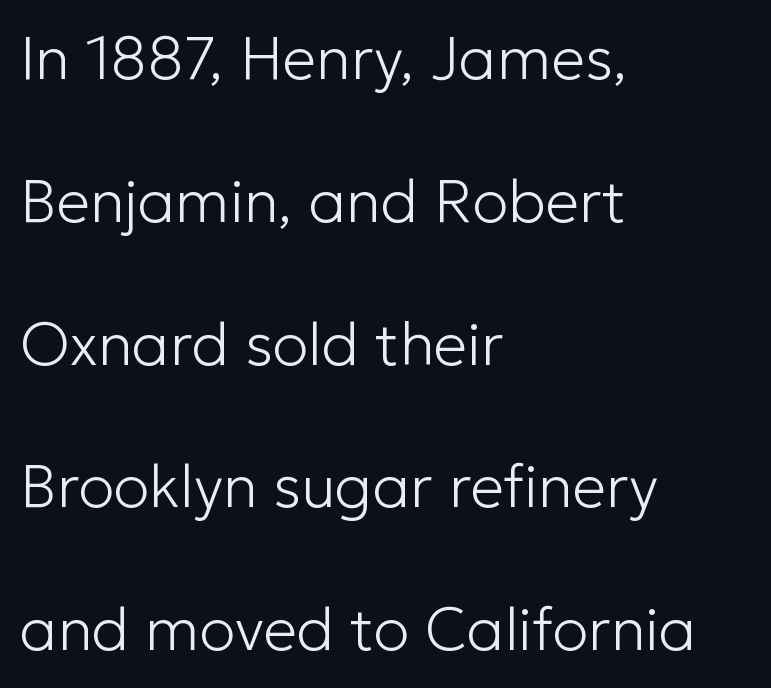
{"serif": "no", "italic": "no", "bold": "no", "weight": "light", "width": "normal", "stroke_contrast": "low", "x_height": "medium", "monospaced": "no", "underline": "no", "align": "left", "line_spacing": "loose", "line_spacing_ratio": 2.38, "letter_spacing": "normal", "letter_spacing_em": 0.0, "glyph_px": 60}
